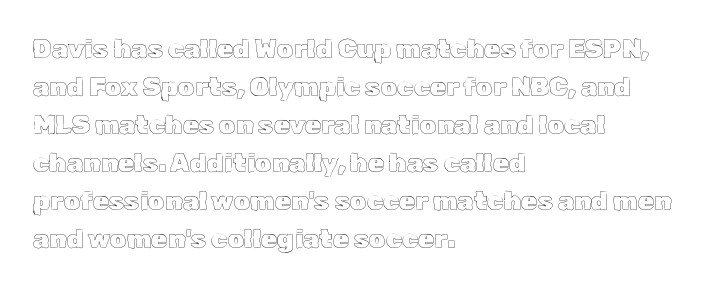
Q: Is the text italic (slanted)? A: No, it is upright.
Q: Is the text underlined? A: No.
Q: How is the paragraph aligned? A: Left-aligned.
Q: Is the spacing between letters normal or unusually wide? A: Normal.
Q: Is the spacing between lines tight, normal or loose? A: Normal.
